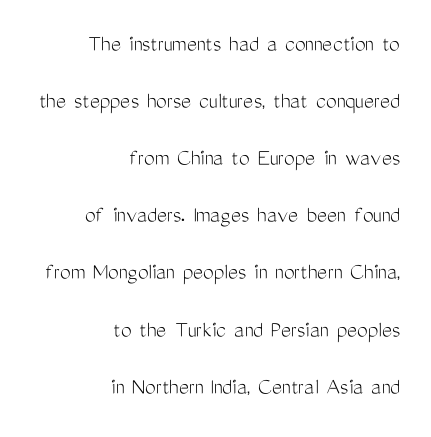
The image shows 24 px text type, upright; set right-aligned, loose line spacing (2.38x), normal letter spacing, not underlined.
